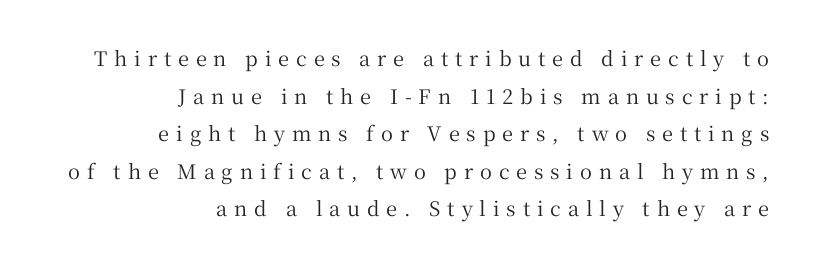
Check under the words: just untouched page. Which margin do the lines hug? The right one — the left edge is uneven. When letters stand straight like this, we call the style roman or upright. Short note: letters widely spaced.
